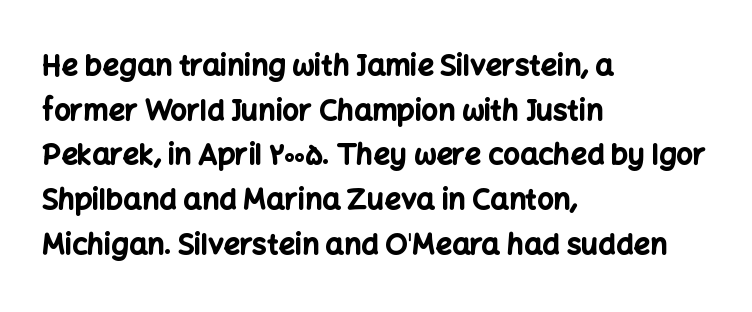
Q: Is the text bold? A: Yes.
Q: Is the text italic (slanted)? A: No, it is upright.
Q: Is the typeface a serif or a sans-serif typeface? A: Sans-serif.
Q: Is the text underlined? A: No.
Q: How is the paragraph aligned? A: Left-aligned.
Q: Is the spacing between letters normal or unusually wide? A: Normal.
Q: Is the spacing between lines tight, normal or loose? A: Normal.
Q: Width (condensed, normal, or wide)? A: Normal.
Q: Stroke contrast? A: Low.
Q: x-height? A: Medium.
Q: Monospaced? A: No.
